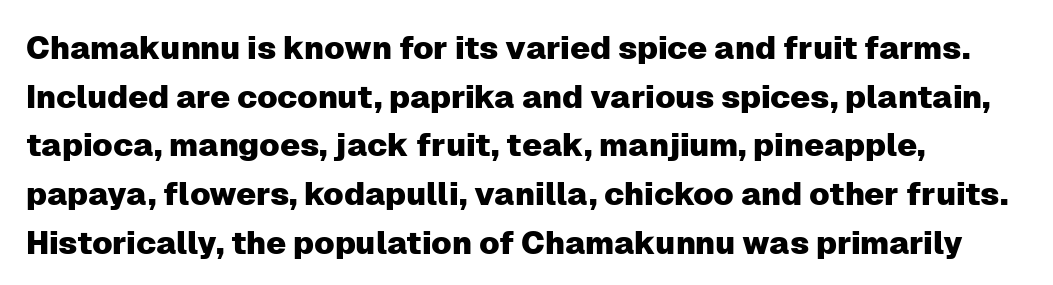
{"serif": "no", "italic": "no", "width": "normal", "stroke_contrast": "low", "x_height": "medium", "monospaced": "no", "underline": "no", "align": "left", "line_spacing": "normal", "line_spacing_ratio": 1.52, "letter_spacing": "normal", "letter_spacing_em": 0.0, "glyph_px": 32}
